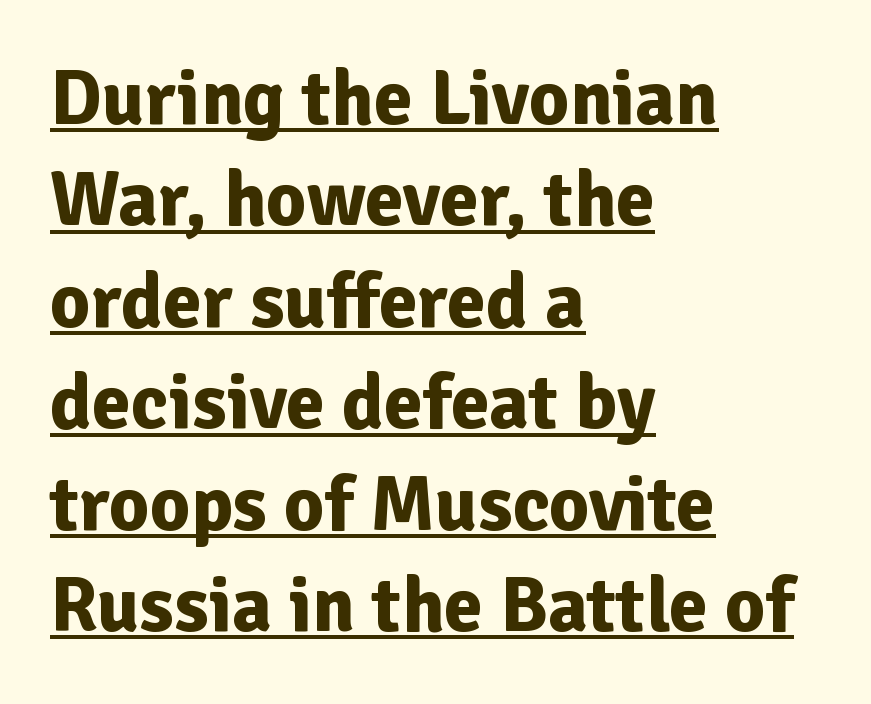
The image shows 78 px bold sans-serif type, upright; set left-aligned, normal line spacing (1.3x), normal letter spacing, underlined; low stroke contrast and a medium x-height.
